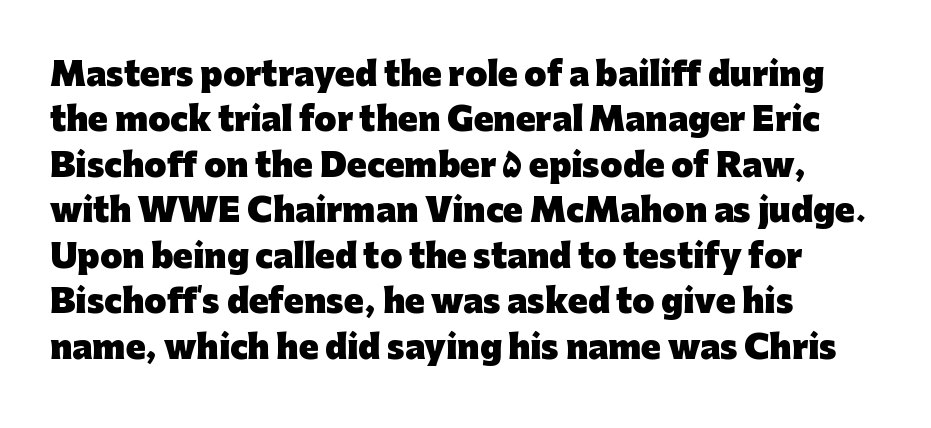
The image shows 32 px heavy sans-serif type, upright; set left-aligned, normal line spacing (1.42x), normal letter spacing, not underlined; low stroke contrast and a medium x-height.
